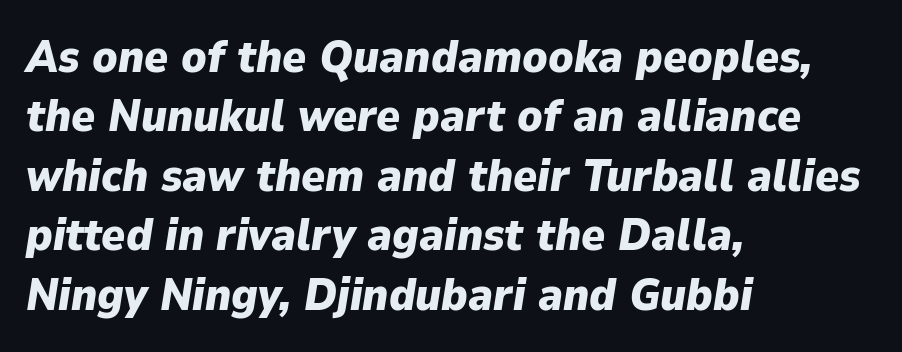
The image shows 45 px heavy type, italic (leaning right); set left-aligned, normal line spacing (1.32x), normal letter spacing, not underlined; low stroke contrast and a medium x-height.
